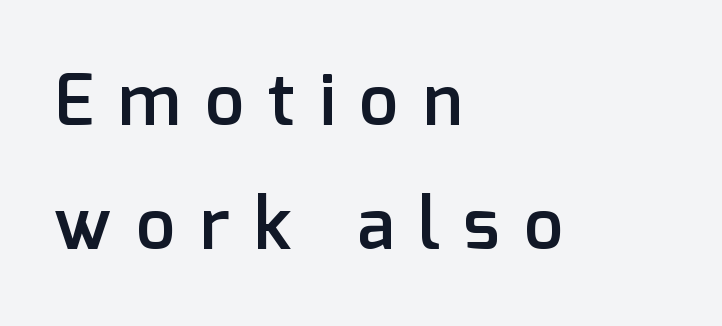
{"serif": "no", "italic": "no", "bold": "semi", "weight": "semibold", "width": "normal", "stroke_contrast": "low", "x_height": "medium", "monospaced": "no", "underline": "no", "align": "left", "line_spacing_ratio": 1.77, "letter_spacing": "wide", "letter_spacing_em": 0.35, "glyph_px": 70}
